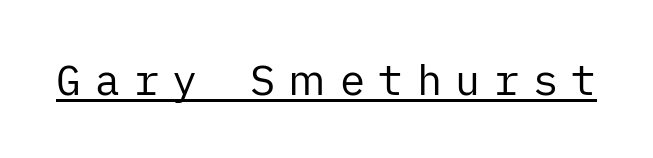
Q: Is the text bold? A: No.
Q: Is the text italic (slanted)? A: No, it is upright.
Q: Is the typeface a serif or a sans-serif typeface? A: Sans-serif.
Q: Is the text underlined? A: Yes.
Q: Is the spacing between letters normal or unusually wide? A: Unusually wide.
Q: Width (condensed, normal, or wide)? A: Normal.
Q: Stroke contrast? A: Low.
Q: x-height? A: Medium.
